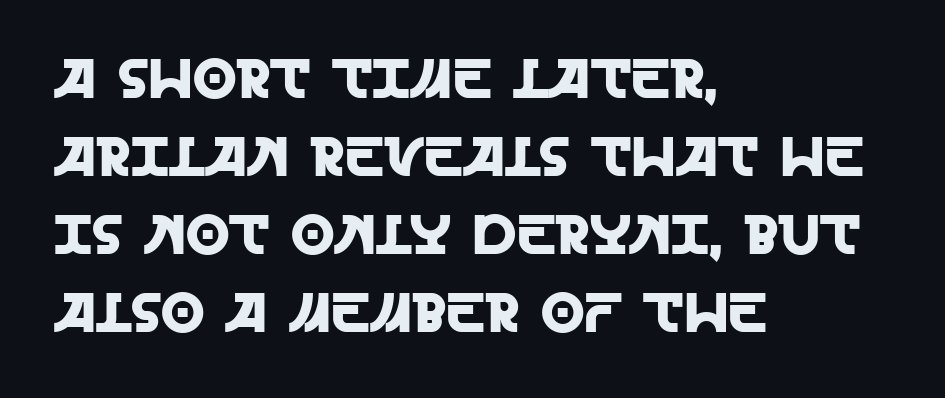
{"serif": "no", "italic": "no", "width": "normal", "x_height": "large", "monospaced": "no", "underline": "no", "align": "left", "line_spacing": "normal", "line_spacing_ratio": 1.39, "letter_spacing": "normal", "letter_spacing_em": 0.0, "glyph_px": 56}
